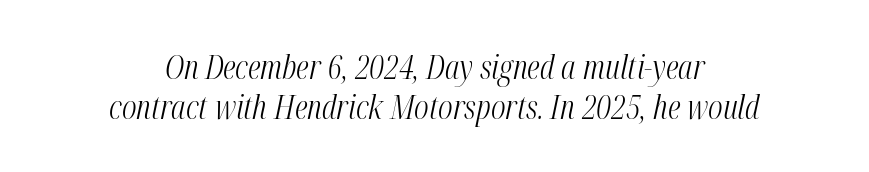
If you drew a line through each stem, it would be angled. The horizontal fit of the characters is conventional and even. Alignment: centered. No chunkiness to these letters — they're not bold.
